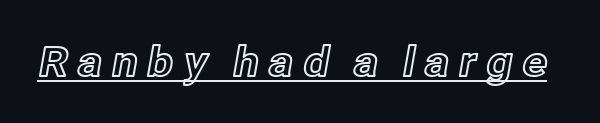
Q: Is the text italic (slanted)? A: Yes.
Q: Is the text underlined? A: Yes.
Q: Is the spacing between letters normal or unusually wide? A: Unusually wide.
Q: Width (condensed, normal, or wide)? A: Normal.
Q: x-height? A: Medium.
Q: Monospaced? A: No.
